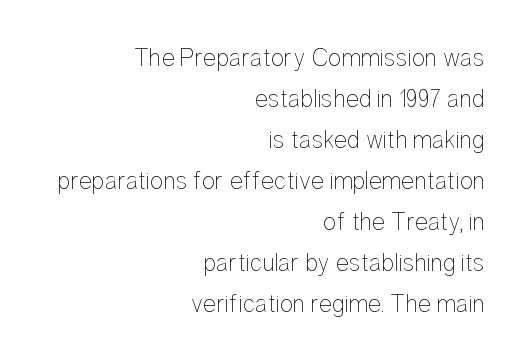
The weight tops out at a normal text grade. The paragraph shown leans on its right margin. This block has exactly the height ordinary leading produces. The specimen omits any rule beneath the text block's lines. These lines keep a tight, regular rhythm from letter to letter. If you drew a line through each stem, it would be perfectly vertical.
